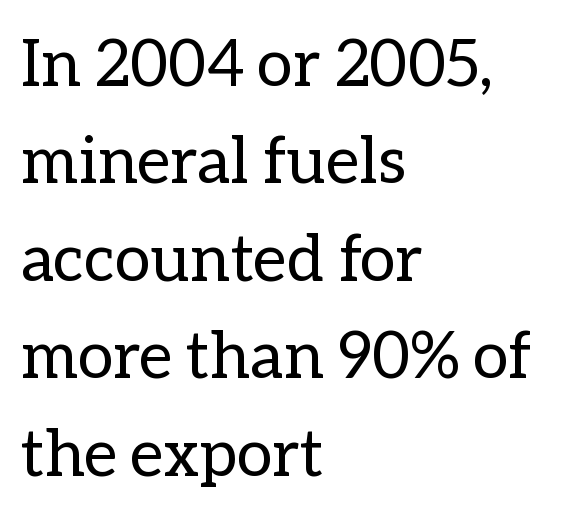
The image shows 65 px regular-weight type, upright; set left-aligned, normal line spacing (1.5x), normal letter spacing, not underlined; low stroke contrast and a medium x-height.
